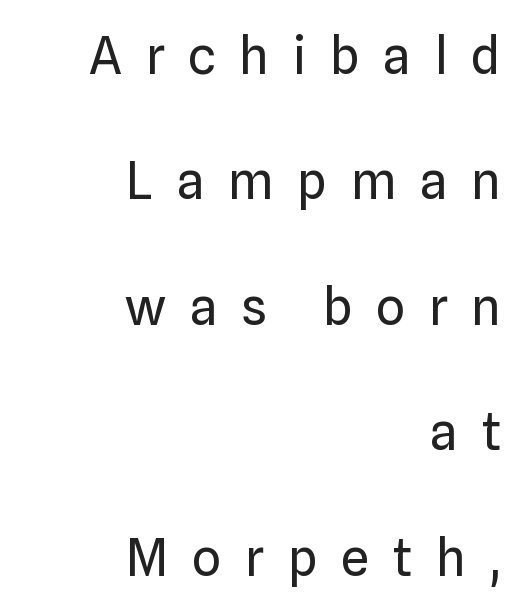
{"serif": "no", "italic": "no", "bold": "no", "weight": "regular", "width": "normal", "stroke_contrast": "low", "x_height": "medium", "monospaced": "no", "underline": "no", "align": "right", "line_spacing": "loose", "line_spacing_ratio": 2.46, "letter_spacing": "wide", "letter_spacing_em": 0.46, "glyph_px": 51}
